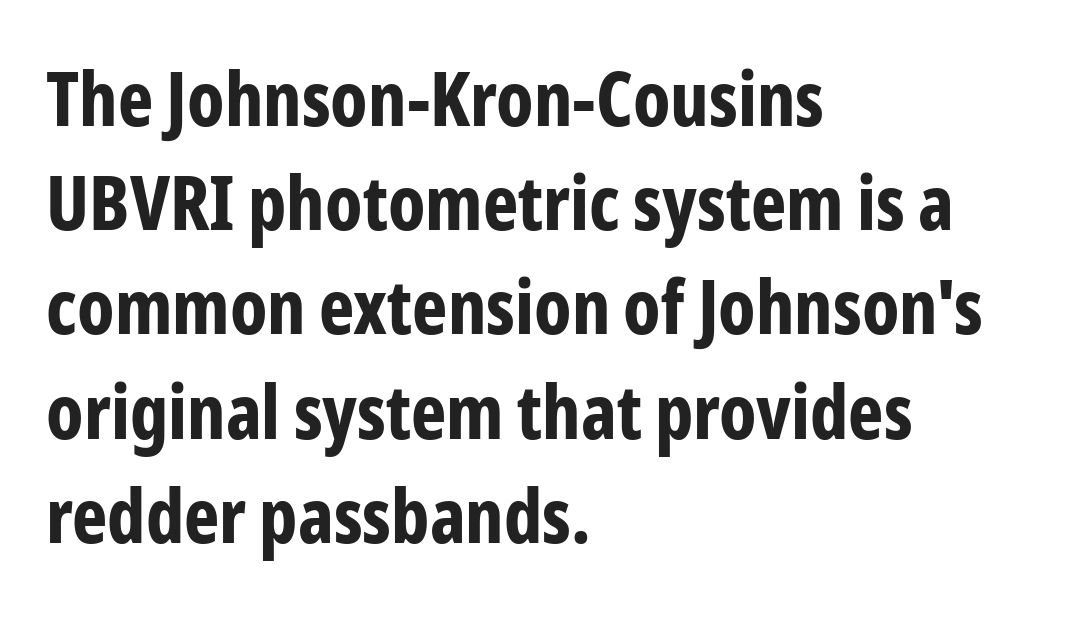
Q: Is the text bold? A: Yes.
Q: Is the text italic (slanted)? A: No, it is upright.
Q: Is the typeface a serif or a sans-serif typeface? A: Sans-serif.
Q: Is the text underlined? A: No.
Q: How is the paragraph aligned? A: Left-aligned.
Q: Is the spacing between letters normal or unusually wide? A: Normal.
Q: Is the spacing between lines tight, normal or loose? A: Normal.
Q: Width (condensed, normal, or wide)? A: Condensed.
Q: Stroke contrast? A: Low.
Q: x-height? A: Medium.
Q: Monospaced? A: No.
